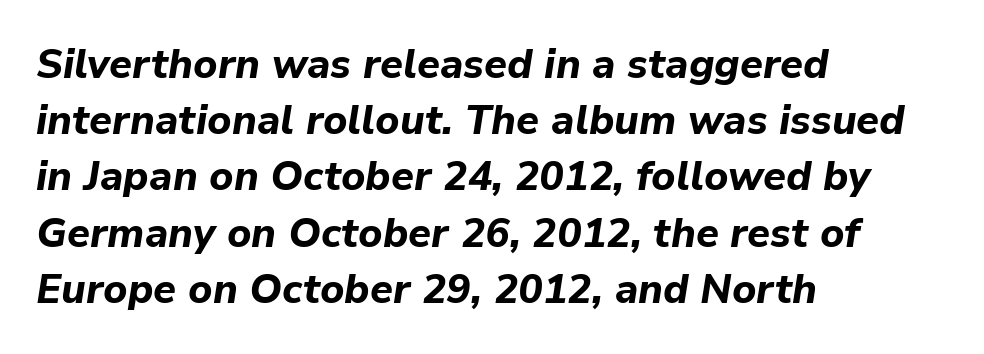
{"italic": "yes", "lean": "right", "slant_degrees": 9, "bold": "yes", "weight": "bold", "width": "normal", "stroke_contrast": "low", "x_height": "medium", "monospaced": "no", "underline": "no", "align": "left", "line_spacing": "normal", "line_spacing_ratio": 1.37, "letter_spacing": "normal", "letter_spacing_em": 0.0, "glyph_px": 41}
